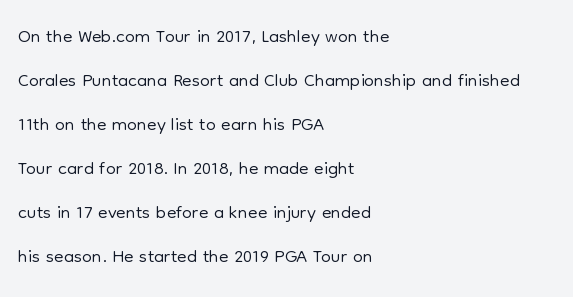
The weight tops out at a normal text grade. Unmarked baselines from the first word to the last. This sample uses an upright cut, with every glyph sitting square on the baseline. Notice how the passage keeps a crisp vertical edge on the left only. Horizontal bands of white between lines are of average thickness. Between one letter and the next there's only the usual sliver of space.
